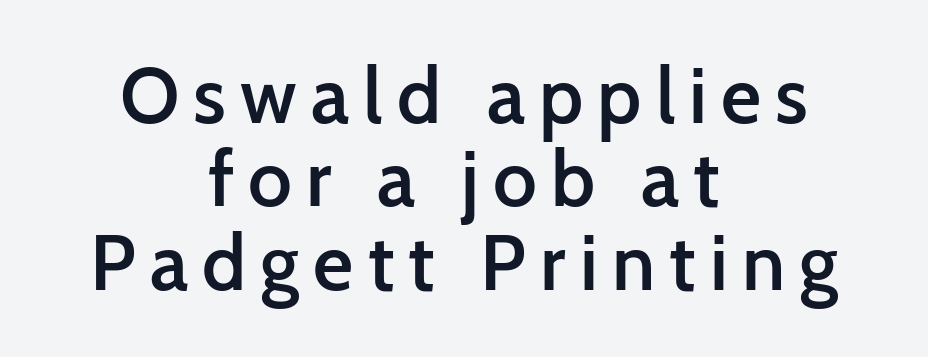
The image shows 78 px semibold sans-serif type, upright; set centered, tight line spacing (1.07x), not underlined; low stroke contrast and a medium x-height.
